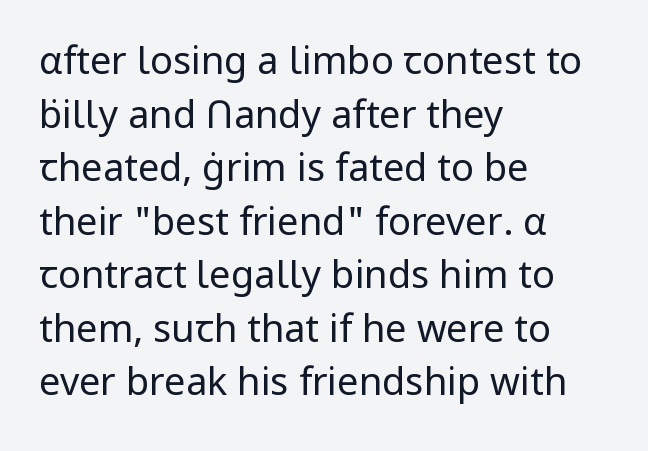
{"serif": "no", "italic": "no", "bold": "no", "weight": "regular", "width": "normal", "stroke_contrast": "low", "x_height": "medium", "monospaced": "no", "underline": "no", "align": "left", "line_spacing": "normal", "line_spacing_ratio": 1.41, "letter_spacing": "normal", "letter_spacing_em": 0.0, "glyph_px": 38}
